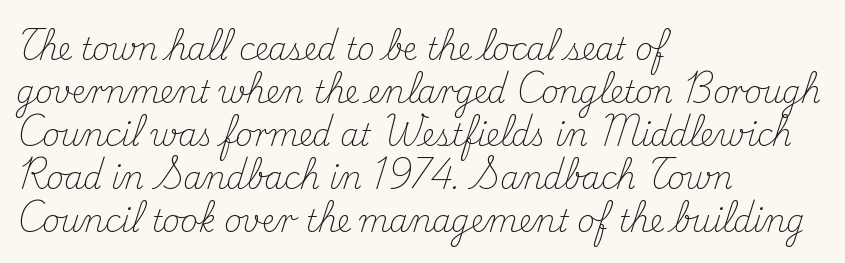
The image shows 30 px light serif type; set left-aligned, normal line spacing (1.43x), normal letter spacing, not underlined; medium stroke contrast and a small x-height.
